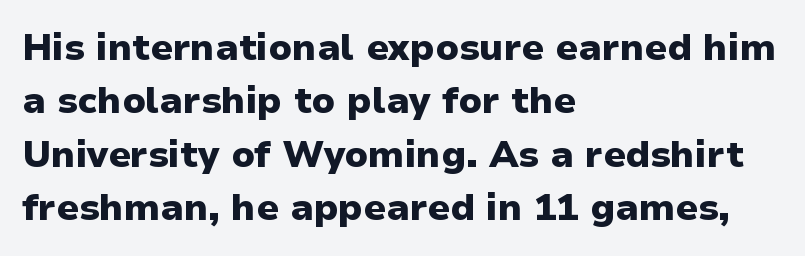
Set as a true bold cut, around the 700 mark. Regarding leading, the lines here are spaced in the standard way. The characters display no serif detailing; their extremities are plain. Visually the block forms a straight wall on the left and a jagged coastline on the right. These lines are rendered in a variable-pitch font.
